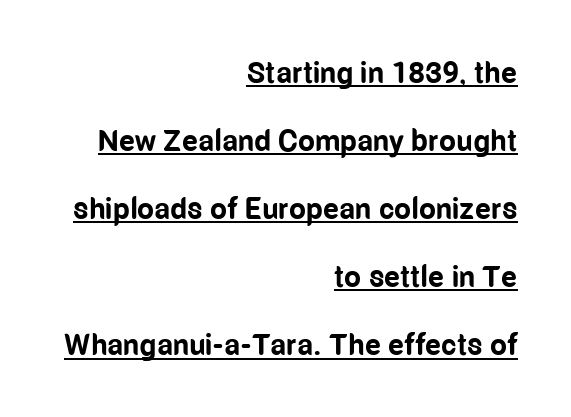
This sample uses an upright cut, with every glyph sitting square on the baseline. Has an underline been added? It has. Is this a fixed-width face? No — the glyphs have proportional, varying widths. This rendering employs a face without finishing strokes, i.e., a sans-serif. Whoever set this chose breathing room over compactness in the vertical rhythm. Each glyph is drawn with heavy, bold strokes.
